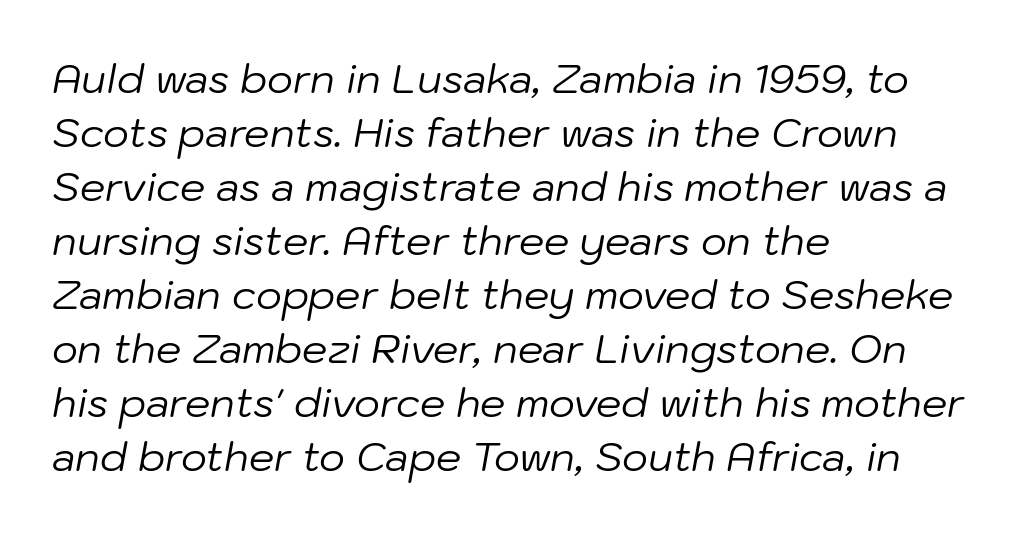
Q: Is the text bold? A: No.
Q: Is the text italic (slanted)? A: Yes, it leans right by about 10 degrees.
Q: Is the text underlined? A: No.
Q: How is the paragraph aligned? A: Left-aligned.
Q: Is the spacing between letters normal or unusually wide? A: Normal.
Q: Is the spacing between lines tight, normal or loose? A: Normal.
Q: Width (condensed, normal, or wide)? A: Normal.
Q: Stroke contrast? A: Low.
Q: x-height? A: Medium.
Q: Monospaced? A: No.
